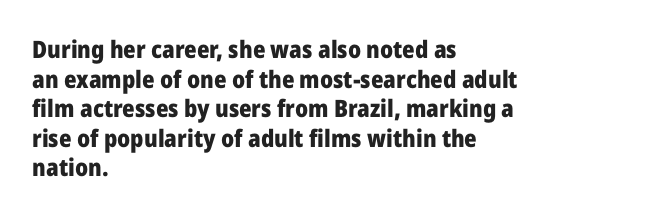
{"italic": "no", "bold": "yes", "underline": "no", "align": "left", "line_spacing_ratio": 1.23, "letter_spacing": "normal", "letter_spacing_em": 0.0, "glyph_px": 24}
